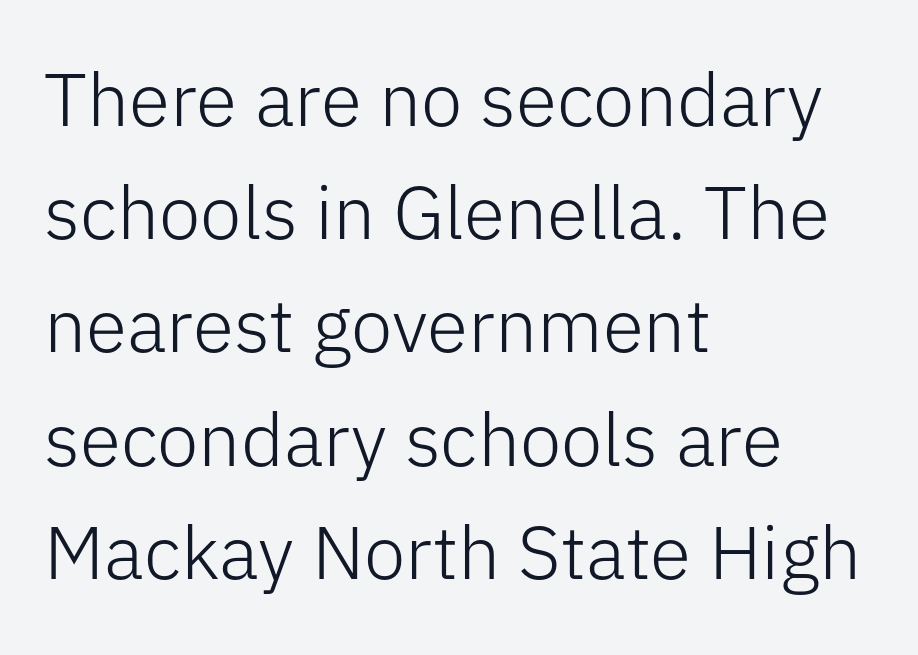
Q: Is the text bold? A: No.
Q: Is the text italic (slanted)? A: No, it is upright.
Q: Is the typeface a serif or a sans-serif typeface? A: Sans-serif.
Q: Is the text underlined? A: No.
Q: How is the paragraph aligned? A: Left-aligned.
Q: Is the spacing between letters normal or unusually wide? A: Normal.
Q: Is the spacing between lines tight, normal or loose? A: Normal.
Q: Width (condensed, normal, or wide)? A: Normal.
Q: Stroke contrast? A: Low.
Q: x-height? A: Medium.
Q: Monospaced? A: No.
